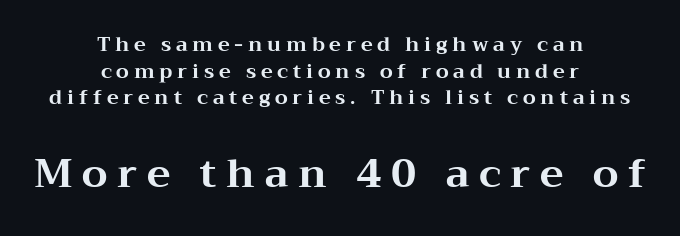
Q: Is the text bold? A: Yes.
Q: Is the text italic (slanted)? A: No, it is upright.
Q: Is the typeface a serif or a sans-serif typeface? A: Serif.
Q: Is the text underlined? A: No.
Q: How is the paragraph aligned? A: Centered.
Q: Is the spacing between letters normal or unusually wide? A: Unusually wide.
Q: Is the spacing between lines tight, normal or loose? A: Normal.
Q: Which block of text is set in a larger size, the first (top) or the second (bottom)? A: The second (bottom) one.
Q: Width (condensed, normal, or wide)? A: Wide.
Q: Stroke contrast? A: Medium.
Q: x-height? A: Medium.
Q: Monospaced? A: No.
